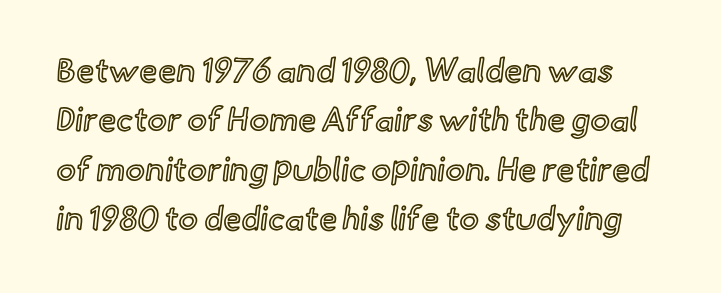
Check the space under the baseline: it is left empty. The passage shown stacks its lines at a standard gap. Proportional: the letters do not fall into vertical columns. The type is set solid horizontally, with unmodified tracking.
